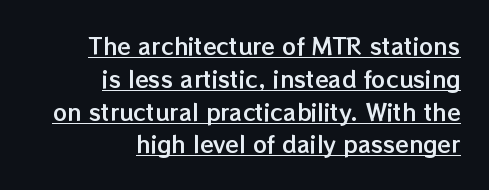
Summary of vertical rhythm: regular, with standard interline spacing. Compared with undecorated copy, this sample adds a rule below the words. Casual observation: everything's shoved over to the right. These lines keep a tight, regular rhythm from letter to letter. The specimen reads as upright at a glance.
